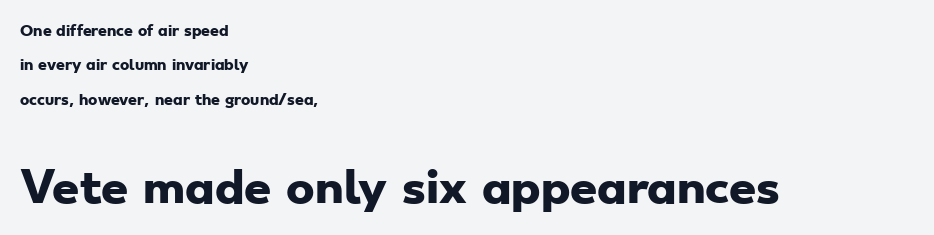
{"serif": "no", "bold": "yes", "weight": "heavy", "width": "wide", "stroke_contrast": "low", "x_height": "small", "monospaced": "no", "underline": "no", "align": "left", "line_spacing": "loose", "line_spacing_ratio": 2.45, "letter_spacing": "normal", "letter_spacing_em": 0.0, "larger_block": "second", "size_ratio": 3.07, "glyph_px": 43}
